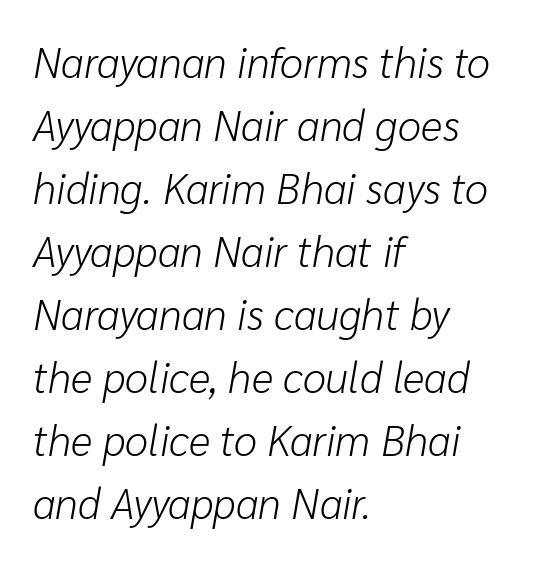
The font's italic variant was chosen for this text. Line spacing here is normal. The rendering keeps characters at their native spacing. Layout note: lines flush left. The face used here is proportionally spaced, like ordinary book or web type.
